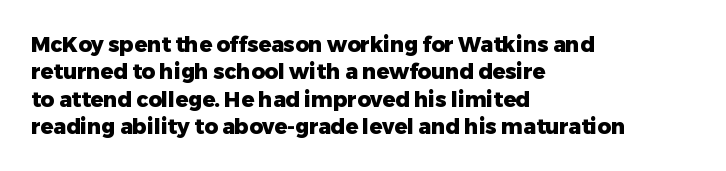
The image shows 21 px bold type, upright; set left-aligned, normal line spacing (1.3x), normal letter spacing, not underlined.
